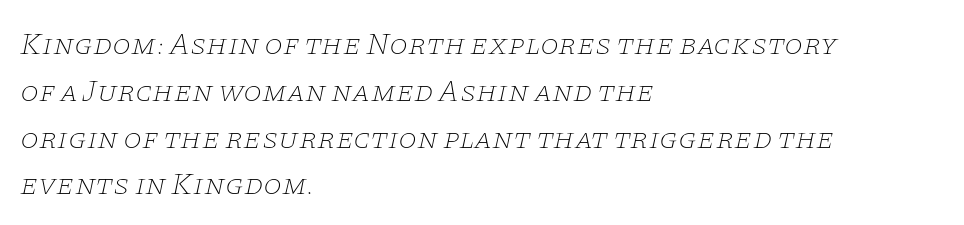
{"serif": "yes", "italic": "yes", "lean": "right", "slant_degrees": 11, "bold": "no", "weight": "thin", "width": "wide", "stroke_contrast": "low", "x_height": "large", "monospaced": "no", "underline": "no", "align": "left", "line_spacing": "normal", "line_spacing_ratio": 1.56, "letter_spacing": "normal", "letter_spacing_em": 0.0, "glyph_px": 30}
